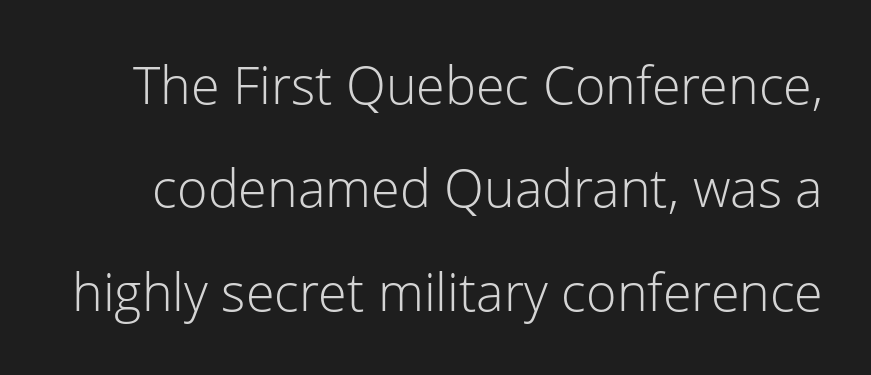
{"serif": "no", "italic": "no", "bold": "no", "weight": "light", "width": "normal", "stroke_contrast": "low", "x_height": "medium", "monospaced": "no", "underline": "no", "line_spacing": "loose", "line_spacing_ratio": 1.99, "letter_spacing": "normal", "letter_spacing_em": 0.0, "glyph_px": 52}
